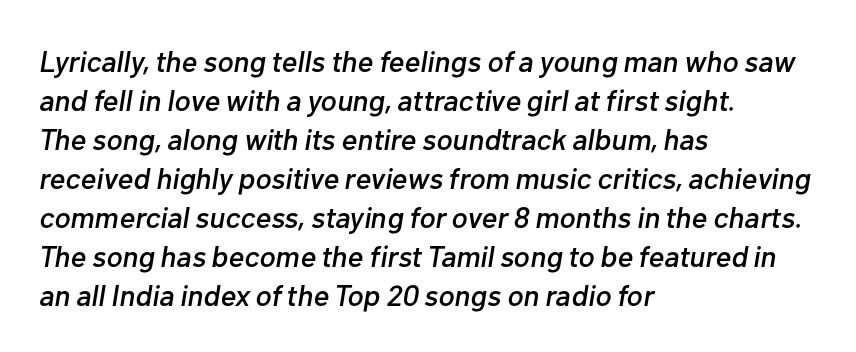
{"italic": "yes", "lean": "right", "slant_degrees": 10, "width": "normal", "stroke_contrast": "low", "x_height": "medium", "monospaced": "no", "underline": "no", "align": "left", "line_spacing": "normal", "line_spacing_ratio": 1.3, "letter_spacing": "normal", "letter_spacing_em": 0.0, "glyph_px": 30}
